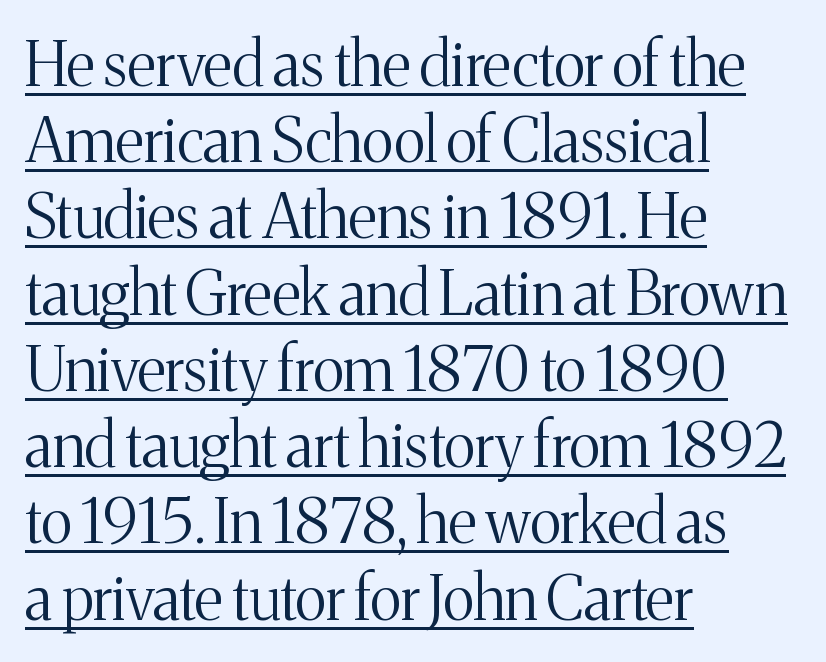
The image shows 61 px light serif type, upright; set left-aligned, normal line spacing (1.25x), normal letter spacing, underlined; medium stroke contrast and a medium x-height.
